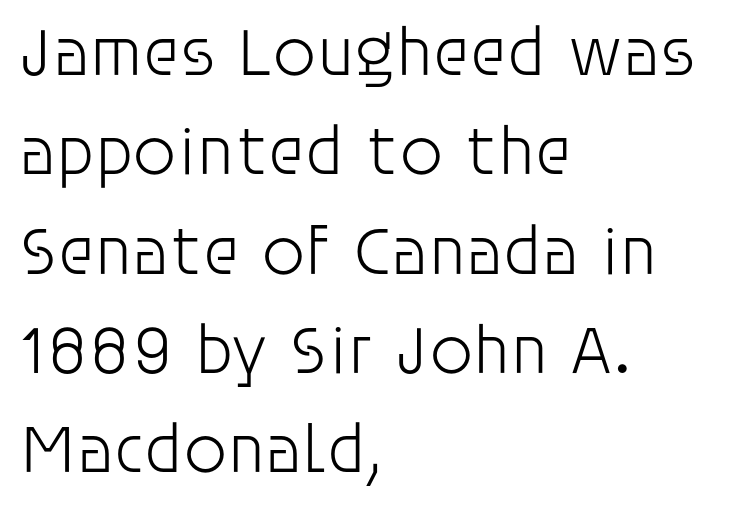
The image shows 69 px light sans-serif type, upright; set left-aligned, normal line spacing (1.44x), normal letter spacing, not underlined; low stroke contrast and a large x-height.
